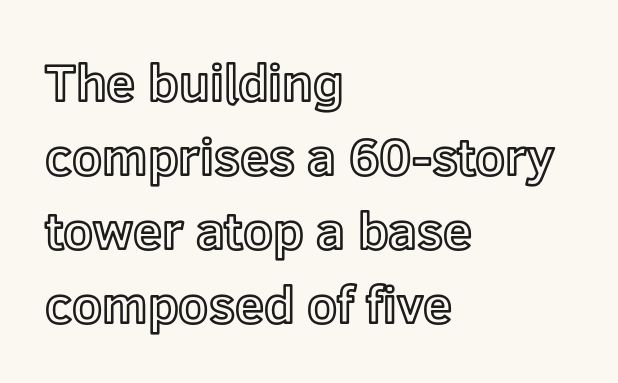
{"italic": "no", "width": "normal", "x_height": "medium", "monospaced": "no", "underline": "no", "align": "left", "line_spacing": "normal", "line_spacing_ratio": 1.42, "letter_spacing": "normal", "letter_spacing_em": 0.0, "glyph_px": 52}
